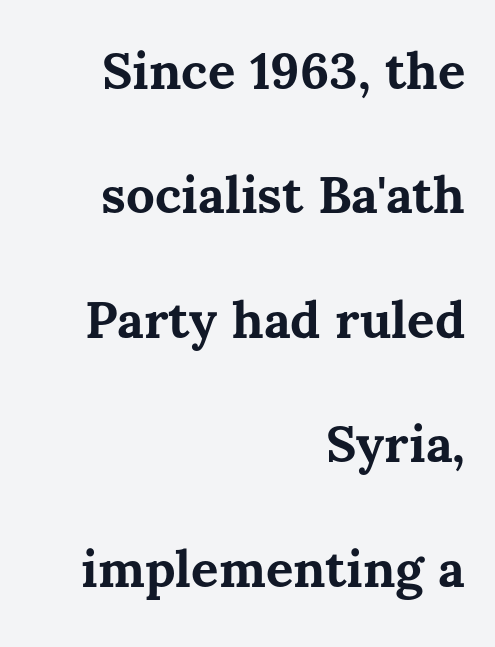
Check under the words: just untouched page. Casual observation: everything's shoved over to the right. This rendering leaves character spacing at its baseline value. Compared with an ordinary text face, these strokes are far heavier — a full bold.
